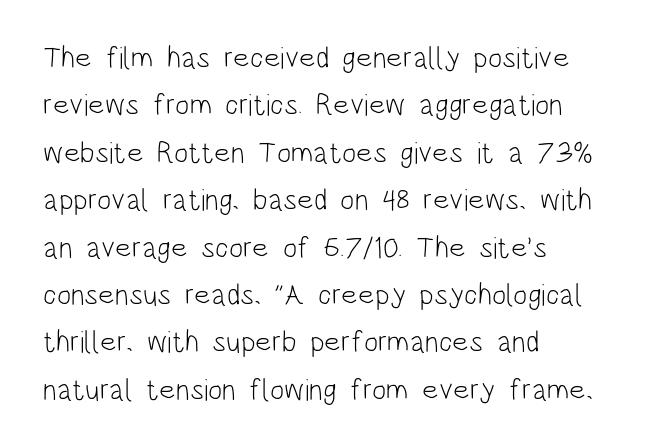
{"serif": "no", "italic": "no", "bold": "no", "weight": "light", "width": "condensed", "stroke_contrast": "low", "x_height": "large", "monospaced": "no", "underline": "no", "align": "left", "line_spacing": "normal", "line_spacing_ratio": 1.58, "letter_spacing": "normal", "letter_spacing_em": 0.0, "glyph_px": 30}
